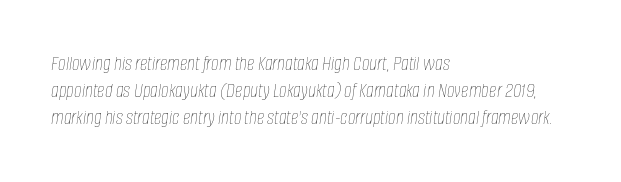
Q: Is the text bold? A: No.
Q: Is the text italic (slanted)? A: Yes, it leans right by about 8 degrees.
Q: Is the text underlined? A: No.
Q: How is the paragraph aligned? A: Left-aligned.
Q: Is the spacing between letters normal or unusually wide? A: Normal.
Q: Is the spacing between lines tight, normal or loose? A: Normal.
